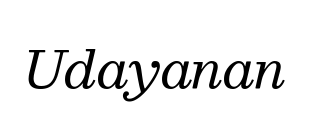
The image shows 51 px regular-weight serif type, italic (leaning right); set normal letter spacing, not underlined; medium stroke contrast and a medium x-height.
